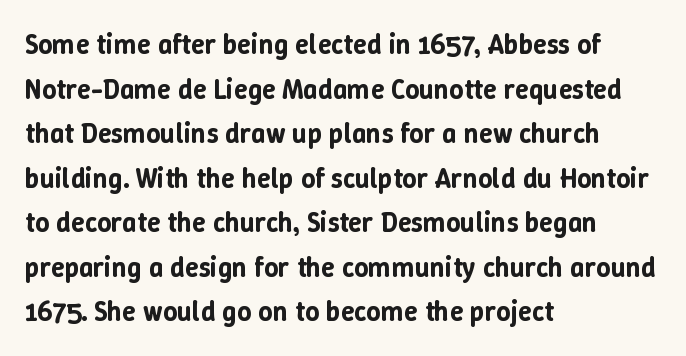
The rendering uses natural spacing where letterforms have individual widths. Designer's note — italics off, roman on. You could call the tracking neutral — neither tight nor loose. Students, observe: this is what conventionally led text looks like. Horizontally, the lines are justified to the leading edge only.
